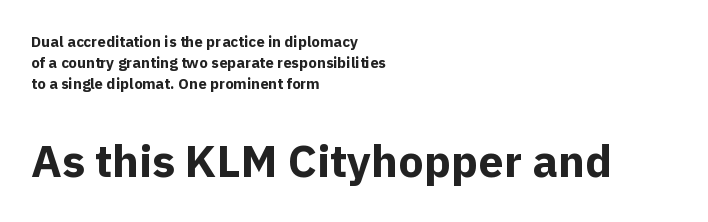
{"serif": "no", "italic": "no", "bold": "yes", "weight": "bold", "width": "normal", "x_height": "medium", "monospaced": "no", "underline": "no", "align": "left", "line_spacing": "normal", "line_spacing_ratio": 1.41, "letter_spacing": "normal", "letter_spacing_em": 0.0, "larger_block": "second", "size_ratio": 3.0, "glyph_px": 45}
